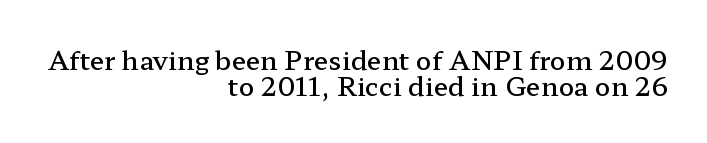
Honestly, the letter spacing is just normal — you wouldn't notice it. The baseline area is clear. Characters remain perfectly vertical along every line. A student would call this right alignment; a typographer would say flush right, rag left.
